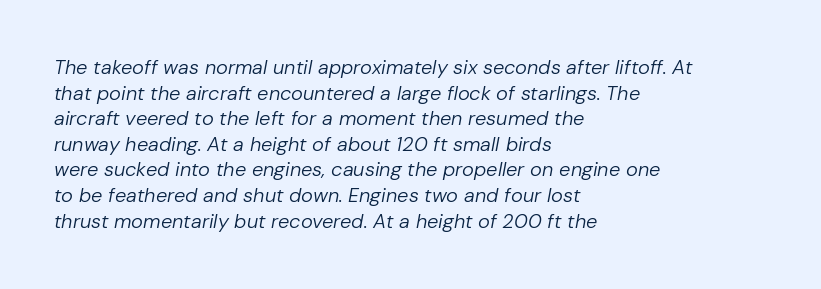
Q: Is the text bold? A: No.
Q: Is the text italic (slanted)? A: Yes, it leans right by about 10 degrees.
Q: Is the text underlined? A: No.
Q: How is the paragraph aligned? A: Left-aligned.
Q: Is the spacing between letters normal or unusually wide? A: Normal.
Q: Is the spacing between lines tight, normal or loose? A: Normal.
